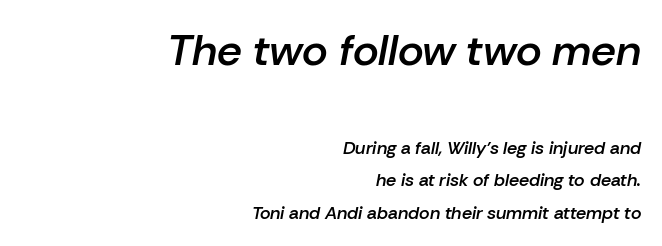
Q: Is the text bold? A: Semi-bold.
Q: Is the text italic (slanted)? A: Yes, it leans right by about 10 degrees.
Q: Is the text underlined? A: No.
Q: How is the paragraph aligned? A: Right-aligned.
Q: Is the spacing between letters normal or unusually wide? A: Normal.
Q: Which block of text is set in a larger size, the first (top) or the second (bottom)? A: The first (top) one.
Q: Width (condensed, normal, or wide)? A: Normal.
Q: Stroke contrast? A: Low.
Q: x-height? A: Medium.
Q: Monospaced? A: No.
